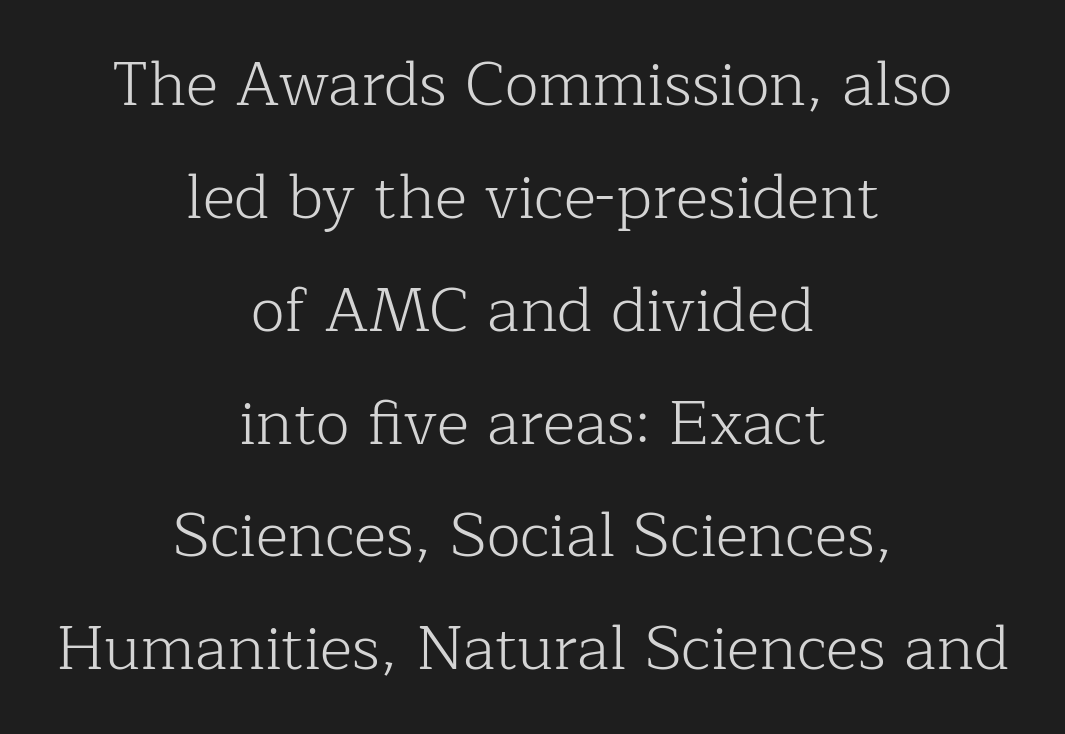
The glyphs in this specimen are seriffed. The foot of each line stays bare and open. The line texture is even and compact thanks to regular tracking. Caption: multi-line text, centered on the measure. Every character sits straight up, as roman type does.
